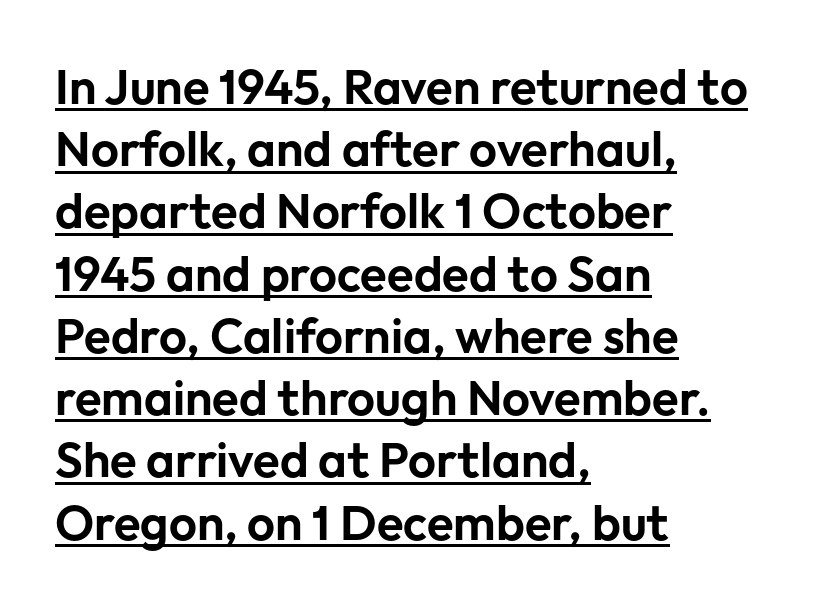
The image shows 49 px sans-serif type, upright; set left-aligned, normal line spacing (1.27x), normal letter spacing, underlined; low stroke contrast and a medium x-height.
